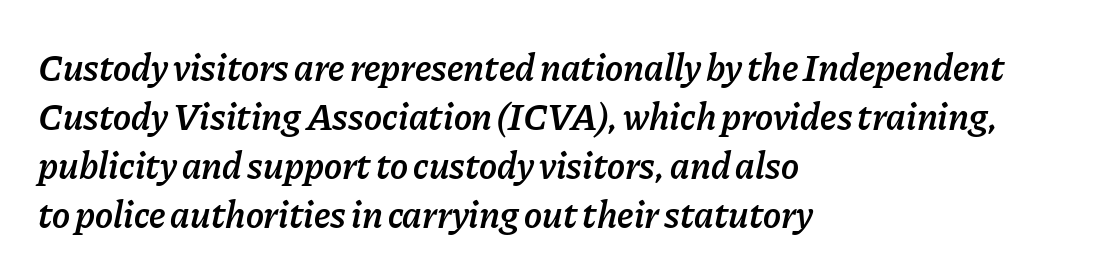
{"italic": "yes", "lean": "right", "slant_degrees": 11, "bold": "semi", "weight": "semibold", "width": "normal", "stroke_contrast": "low", "x_height": "medium", "monospaced": "no", "underline": "no", "align": "left", "line_spacing": "normal", "line_spacing_ratio": 1.29, "letter_spacing": "normal", "letter_spacing_em": 0.0, "glyph_px": 38}
